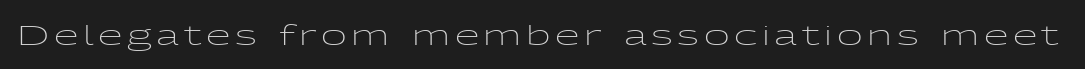
Q: Is the text bold? A: No.
Q: Is the text italic (slanted)? A: No, it is upright.
Q: Is the typeface a serif or a sans-serif typeface? A: Sans-serif.
Q: Is the text underlined? A: No.
Q: Width (condensed, normal, or wide)? A: Wide.
Q: Stroke contrast? A: Low.
Q: x-height? A: Medium.
Q: Monospaced? A: No.
